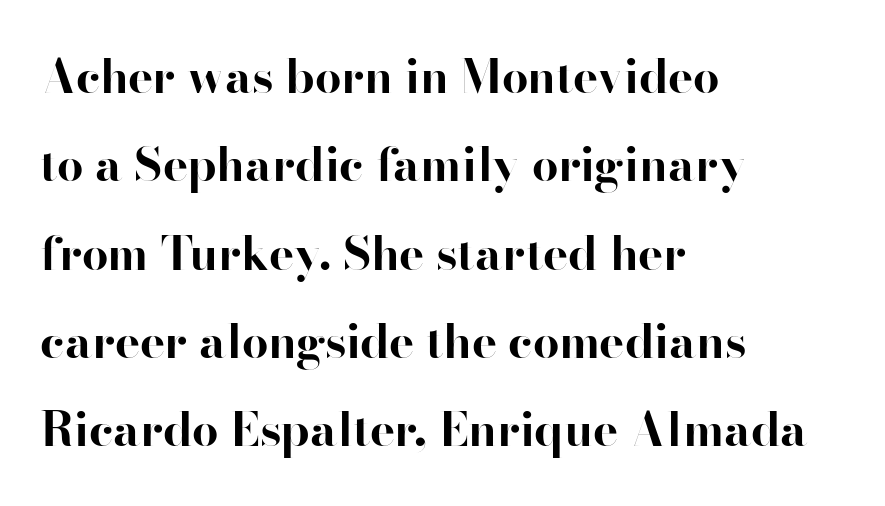
{"serif": "no", "italic": "no", "bold": "yes", "weight": "bold", "width": "normal", "stroke_contrast": "high", "x_height": "small", "monospaced": "no", "underline": "no", "align": "left", "line_spacing_ratio": 1.88, "letter_spacing": "normal", "letter_spacing_em": 0.0, "glyph_px": 47}
